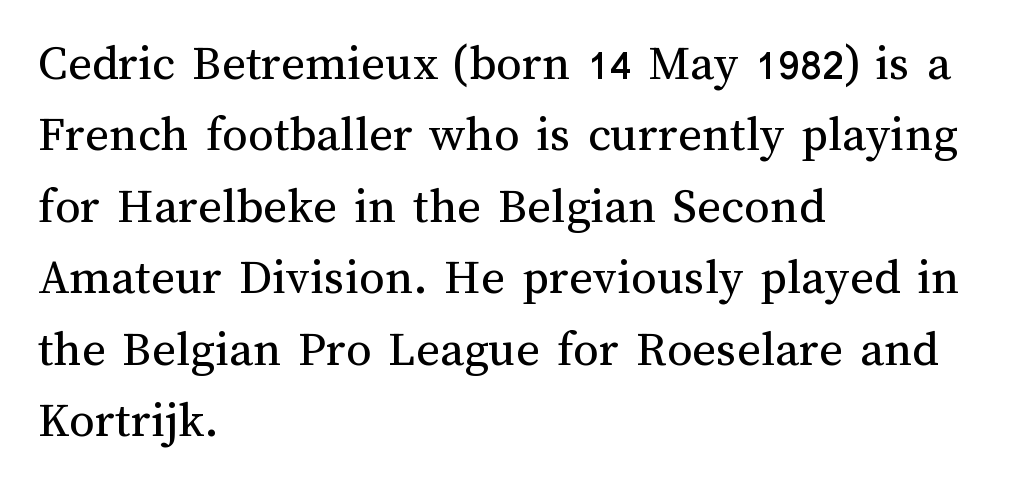
Q: Is the text bold? A: No.
Q: Is the text italic (slanted)? A: No, it is upright.
Q: Is the text underlined? A: No.
Q: How is the paragraph aligned? A: Left-aligned.
Q: Is the spacing between letters normal or unusually wide? A: Normal.
Q: Is the spacing between lines tight, normal or loose? A: Normal.
Q: Width (condensed, normal, or wide)? A: Normal.
Q: Stroke contrast? A: Medium.
Q: x-height? A: Medium.
Q: Monospaced? A: No.
